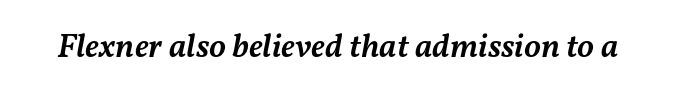
Q: Is the text bold? A: Semi-bold.
Q: Is the text italic (slanted)? A: Yes, it leans right by about 11 degrees.
Q: Is the text underlined? A: No.
Q: Is the spacing between letters normal or unusually wide? A: Normal.
Q: Width (condensed, normal, or wide)? A: Normal.
Q: Stroke contrast? A: Medium.
Q: x-height? A: Medium.
Q: Monospaced? A: No.
